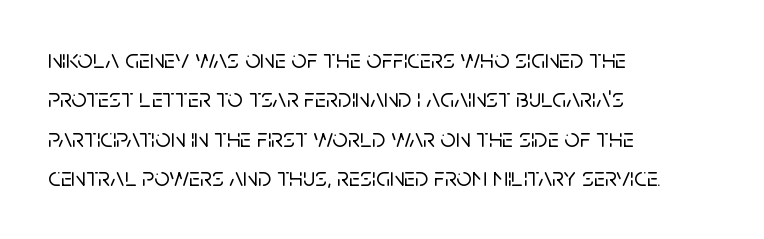
The image shows 27 px text type, upright; set left-aligned, normal line spacing (1.46x), normal letter spacing, not underlined.
